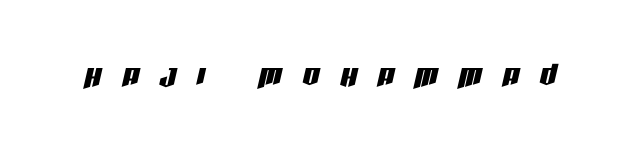
{"italic": "yes", "lean": "right", "slant_degrees": 13, "width": "condensed", "stroke_contrast": "low", "x_height": "large", "monospaced": "no", "underline": "no", "letter_spacing": "wide", "letter_spacing_em": 0.49, "glyph_px": 42}
